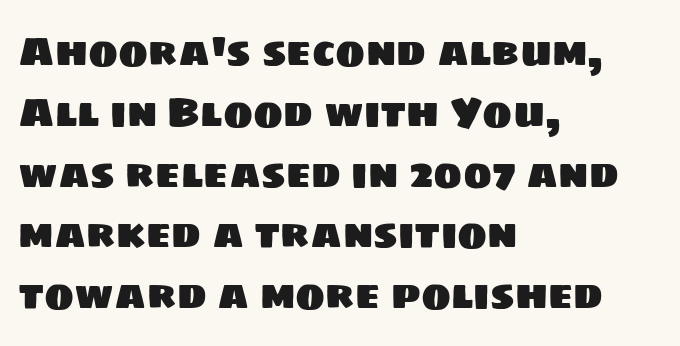
The image shows 40 px sans-serif type; set left-aligned, normal line spacing (1.52x), normal letter spacing, not underlined; low stroke contrast and a large x-height.
